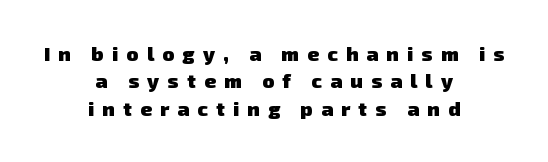
Q: Is the text bold? A: Yes.
Q: Is the text underlined? A: No.
Q: How is the paragraph aligned? A: Centered.
Q: Is the spacing between letters normal or unusually wide? A: Unusually wide.
Q: Is the spacing between lines tight, normal or loose? A: Normal.
